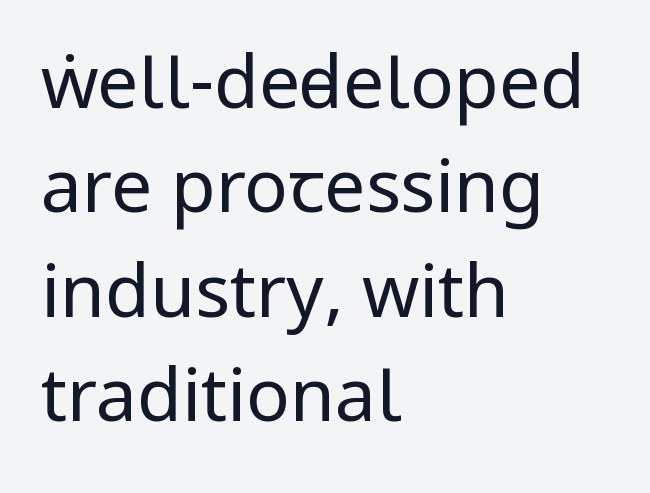
{"serif": "no", "italic": "no", "bold": "no", "weight": "regular", "width": "condensed", "stroke_contrast": "low", "underline": "no", "align": "left", "line_spacing": "normal", "line_spacing_ratio": 1.43, "letter_spacing": "normal", "letter_spacing_em": 0.0, "glyph_px": 73}
